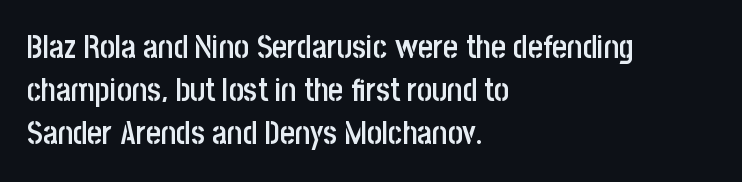
{"serif": "no", "italic": "no", "bold": "semi", "weight": "semibold", "width": "condensed", "stroke_contrast": "low", "x_height": "large", "monospaced": "no", "underline": "no", "align": "left", "line_spacing": "normal", "line_spacing_ratio": 1.35, "letter_spacing": "normal", "letter_spacing_em": 0.0, "glyph_px": 32}
